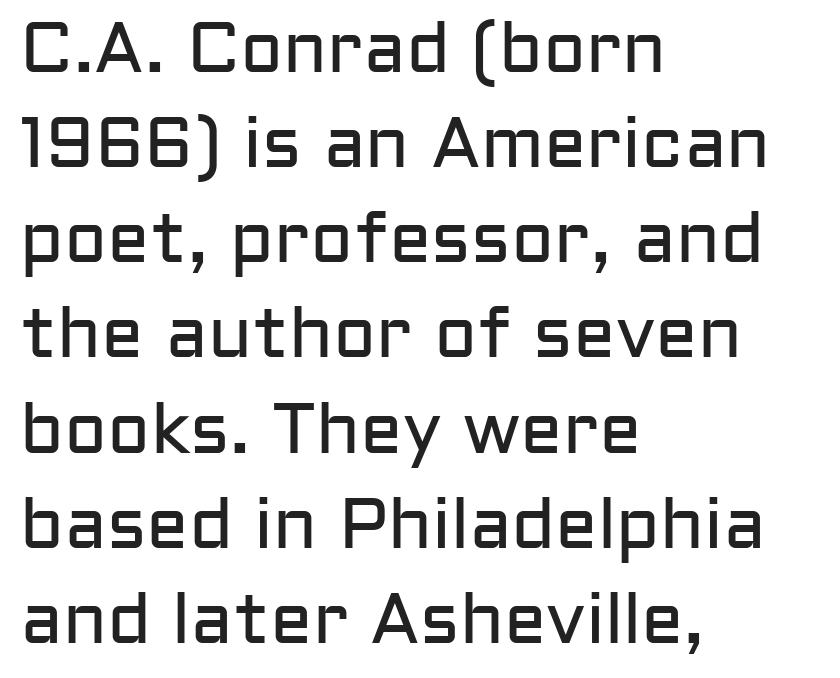
These lines are set flush left with a ragged right edge. Stems here are at most as thick as an everyday book face. The face used here is proportionally spaced, like ordinary book or web type. A sans-serif font was chosen for this passage. Any mark beneath the type? The region is blank.
